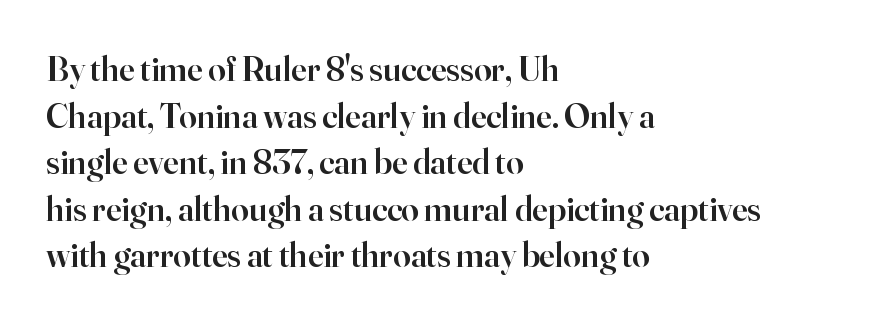
{"serif": "yes", "italic": "no", "bold": "semi", "weight": "semibold", "width": "normal", "stroke_contrast": "high", "x_height": "small", "monospaced": "no", "underline": "no", "align": "left", "line_spacing": "normal", "line_spacing_ratio": 1.33, "letter_spacing": "normal", "letter_spacing_em": 0.0, "glyph_px": 35}
